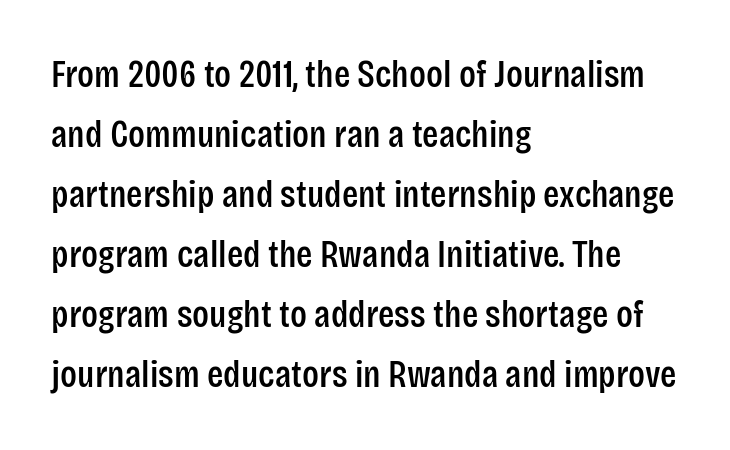
{"serif": "no", "italic": "no", "width": "condensed", "stroke_contrast": "low", "x_height": "large", "monospaced": "no", "underline": "no", "align": "left", "line_spacing": "normal", "line_spacing_ratio": 1.58, "letter_spacing": "normal", "letter_spacing_em": 0.0, "glyph_px": 38}
